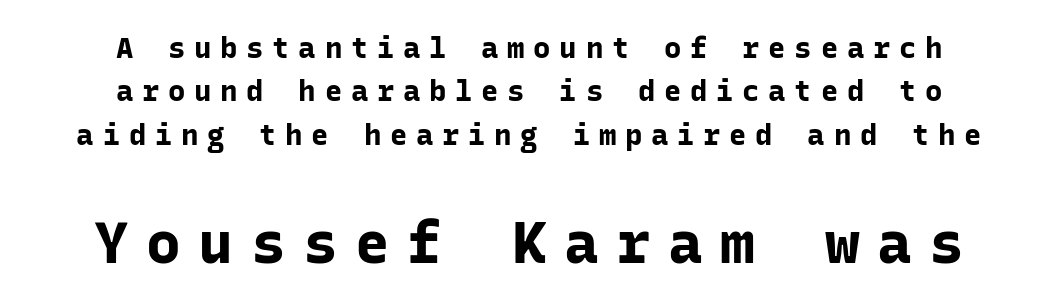
The image shows 58 px bold sans-serif type, upright, monospaced; set centered, normal line spacing (1.5x), unusually wide letter spacing (+0.3 em), not underlined; the second (bottom) block is 2.0x larger; low stroke contrast and a medium x-height.
